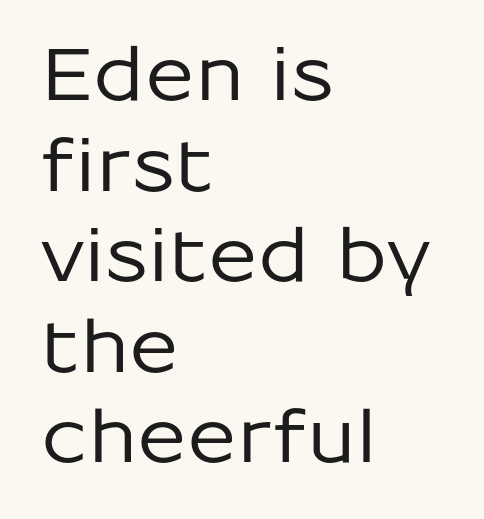
Q: Is the text italic (slanted)? A: No, it is upright.
Q: Is the typeface a serif or a sans-serif typeface? A: Sans-serif.
Q: Is the text underlined? A: No.
Q: How is the paragraph aligned? A: Left-aligned.
Q: Is the spacing between letters normal or unusually wide? A: Normal.
Q: Width (condensed, normal, or wide)? A: Normal.
Q: Stroke contrast? A: Low.
Q: x-height? A: Medium.
Q: Monospaced? A: No.
